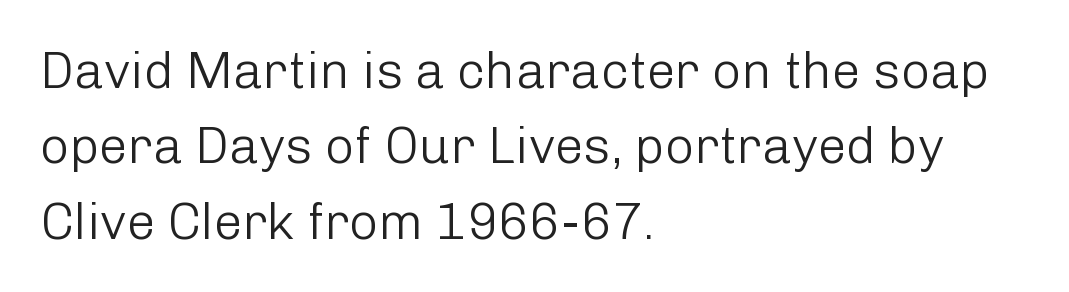
{"serif": "no", "italic": "no", "bold": "no", "weight": "light", "width": "normal", "stroke_contrast": "low", "x_height": "medium", "monospaced": "no", "underline": "no", "align": "left", "line_spacing": "normal", "line_spacing_ratio": 1.48, "letter_spacing": "normal", "letter_spacing_em": 0.0, "glyph_px": 51}
